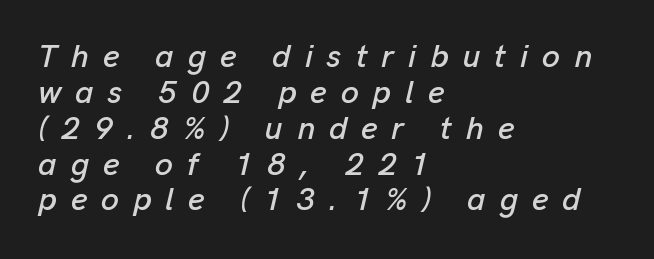
The image shows 32 px text type, italic (leaning right); set left-aligned, tight line spacing (1.12x), unusually wide letter spacing (+0.44 em), not underlined; low stroke contrast and a medium x-height.
